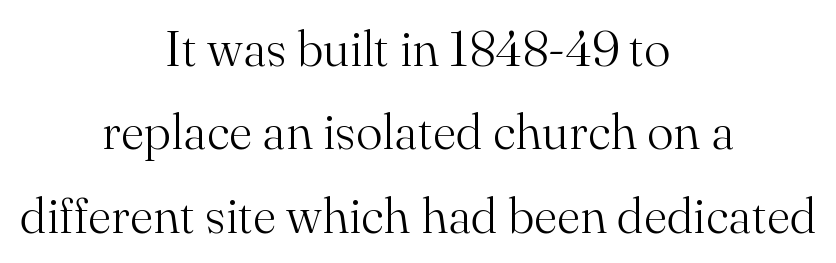
{"serif": "yes", "italic": "no", "bold": "no", "weight": "light", "width": "normal", "stroke_contrast": "medium", "x_height": "small", "monospaced": "no", "underline": "no", "align": "center", "line_spacing": "normal", "line_spacing_ratio": 1.67, "letter_spacing": "normal", "letter_spacing_em": 0.0, "glyph_px": 50}
